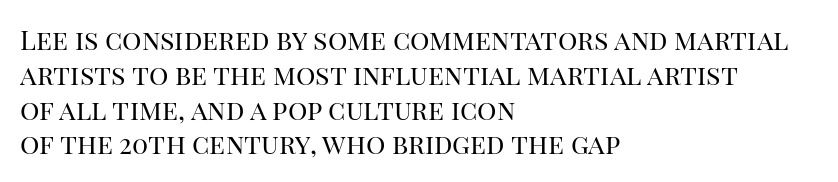
Q: Is the text bold? A: No.
Q: Is the text italic (slanted)? A: No, it is upright.
Q: Is the text underlined? A: No.
Q: How is the paragraph aligned? A: Left-aligned.
Q: Is the spacing between letters normal or unusually wide? A: Normal.
Q: Is the spacing between lines tight, normal or loose? A: Normal.
